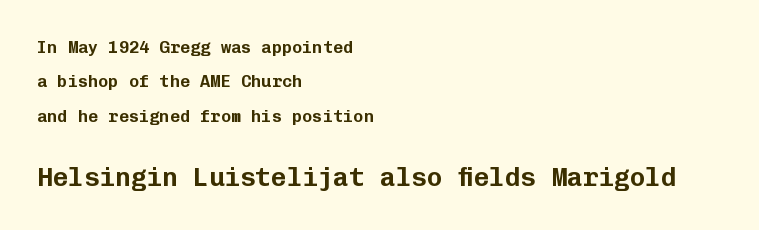
Plain, unruled lines of type. Does the copy run flush right? No — it runs flush left. Do the letters lean? They stand straight. Which of the two is more prominent by size? The second, at the bottom.
